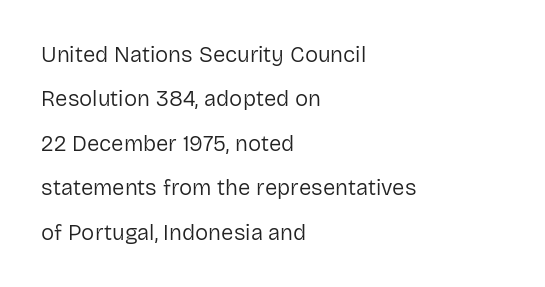
{"italic": "no", "bold": "no", "underline": "no", "align": "left", "line_spacing": "loose", "line_spacing_ratio": 2.02, "letter_spacing": "normal", "letter_spacing_em": 0.0, "glyph_px": 22}
